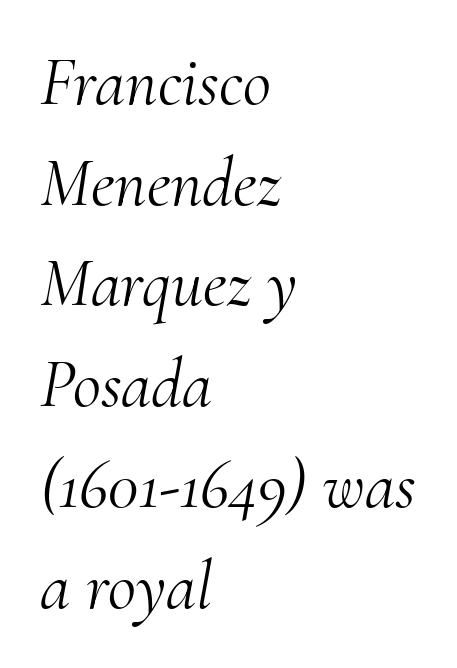
{"serif": "yes", "italic": "yes", "lean": "right", "slant_degrees": 10, "bold": "no", "weight": "light", "width": "normal", "stroke_contrast": "medium", "x_height": "small", "monospaced": "no", "underline": "no", "align": "left", "line_spacing": "normal", "line_spacing_ratio": 1.46, "letter_spacing": "normal", "letter_spacing_em": 0.0, "glyph_px": 69}
